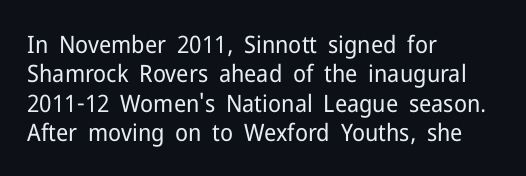
{"italic": "no", "bold": "no", "underline": "no", "align": "left", "line_spacing_ratio": 1.22, "letter_spacing": "normal", "letter_spacing_em": 0.0, "glyph_px": 24}
